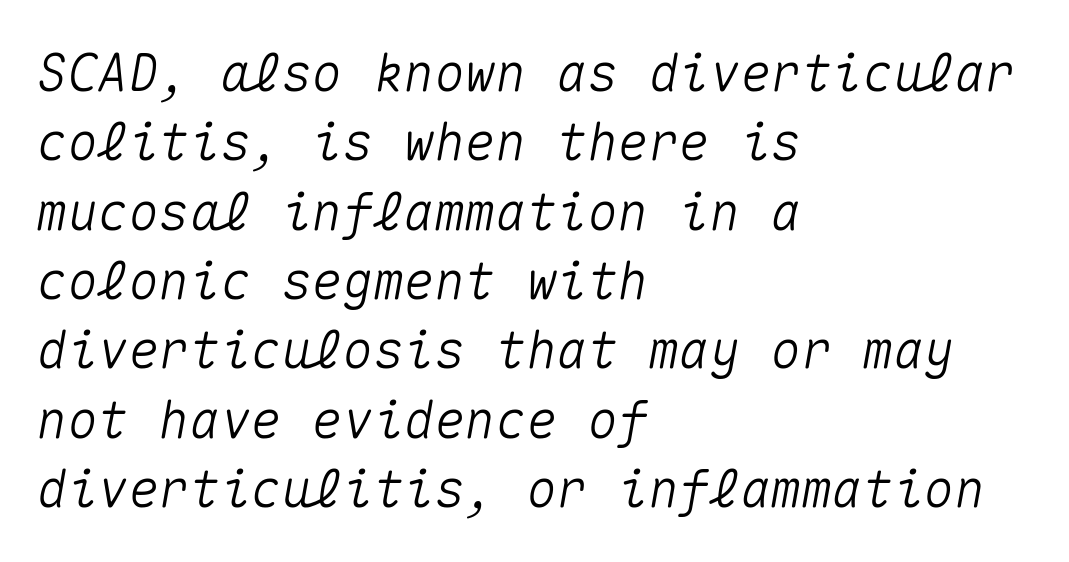
Italic? Definitely — the glyphs are oblique. This sample has the even, mechanical cadence of fixed-width lettering. Descender tails drop into unmarked territory. The passage shown stacks its lines at a standard gap. The letters sit at their default tracking, neither squeezed nor spread. These lines stack with their left ends in a neat column.
